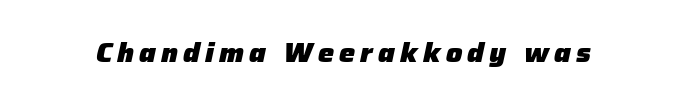
The image shows 27 px bold type, italic (leaning right); set not underlined.
